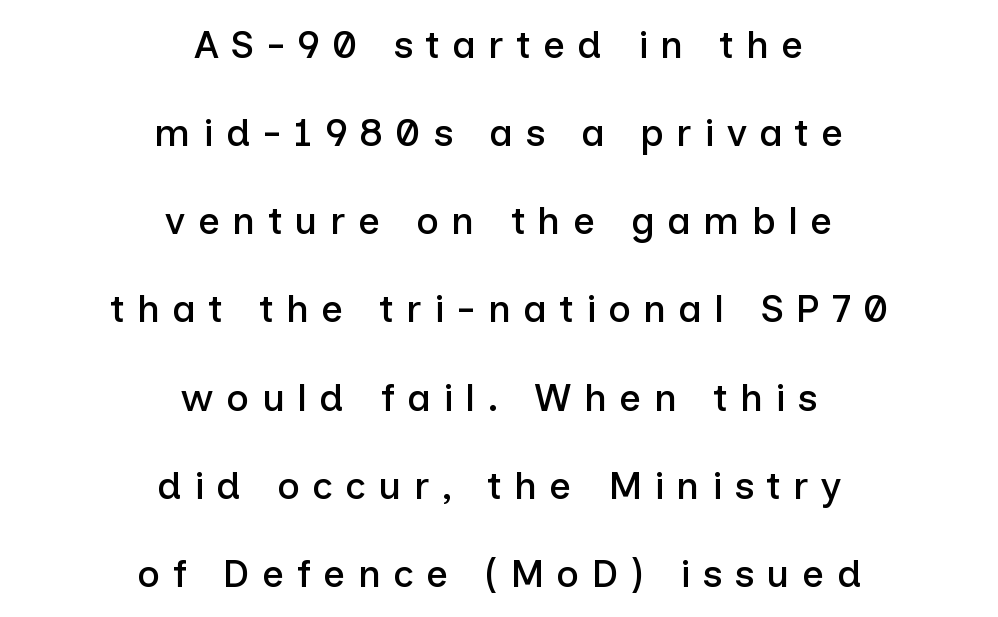
The image shows 39 px sans-serif type, upright; set centered, loose line spacing (2.26x), unusually wide letter spacing (+0.31 em), not underlined; low stroke contrast and a medium x-height.
